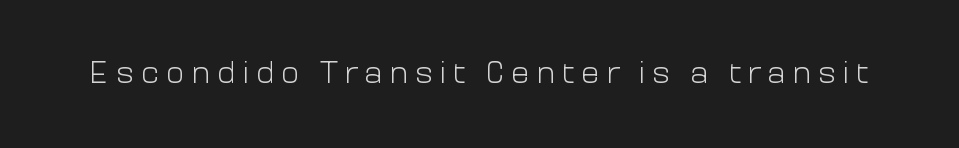
Q: Is the text bold? A: No.
Q: Is the text italic (slanted)? A: No, it is upright.
Q: Is the typeface a serif or a sans-serif typeface? A: Sans-serif.
Q: Is the text underlined? A: No.
Q: Is the spacing between letters normal or unusually wide? A: Unusually wide.
Q: Width (condensed, normal, or wide)? A: Normal.
Q: Stroke contrast? A: Low.
Q: x-height? A: Medium.
Q: Monospaced? A: No.
